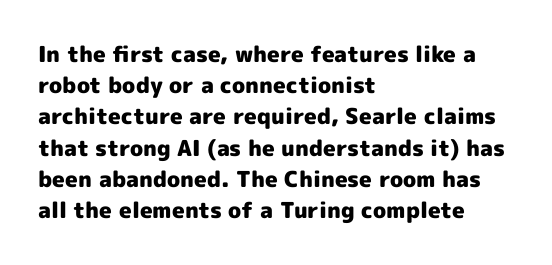
{"italic": "no", "bold": "yes", "underline": "no", "align": "left", "line_spacing": "normal", "line_spacing_ratio": 1.42, "letter_spacing": "normal", "letter_spacing_em": 0.0, "glyph_px": 22}
